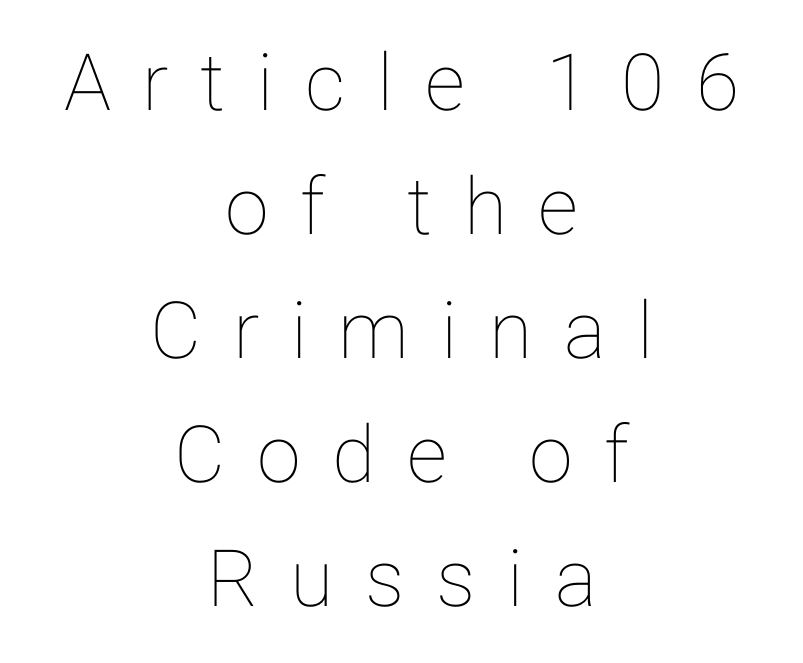
Q: Is the text italic (slanted)? A: No, it is upright.
Q: Is the text underlined? A: No.
Q: How is the paragraph aligned? A: Centered.
Q: Is the spacing between letters normal or unusually wide? A: Unusually wide.
Q: Is the spacing between lines tight, normal or loose? A: Normal.
Q: Width (condensed, normal, or wide)? A: Normal.
Q: Stroke contrast? A: Low.
Q: x-height? A: Medium.
Q: Monospaced? A: No.
